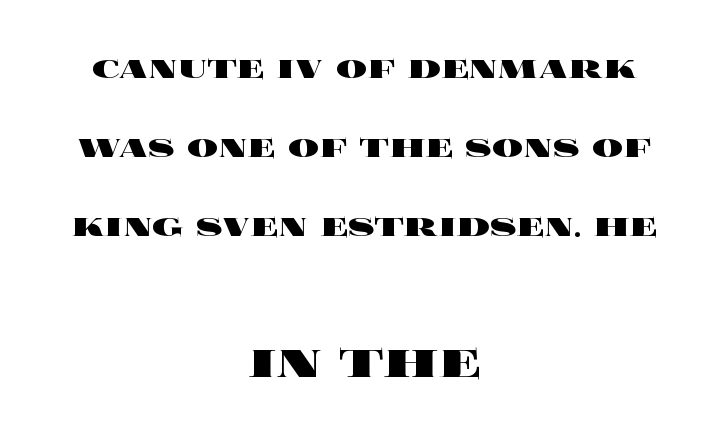
{"italic": "no", "bold": "yes", "weight": "heavy", "width": "wide", "x_height": "large", "monospaced": "no", "underline": "no", "align": "center", "line_spacing": "loose", "line_spacing_ratio": 2.02, "letter_spacing": "normal", "letter_spacing_em": 0.0, "larger_block": "second", "size_ratio": 1.51, "glyph_px": 59}
